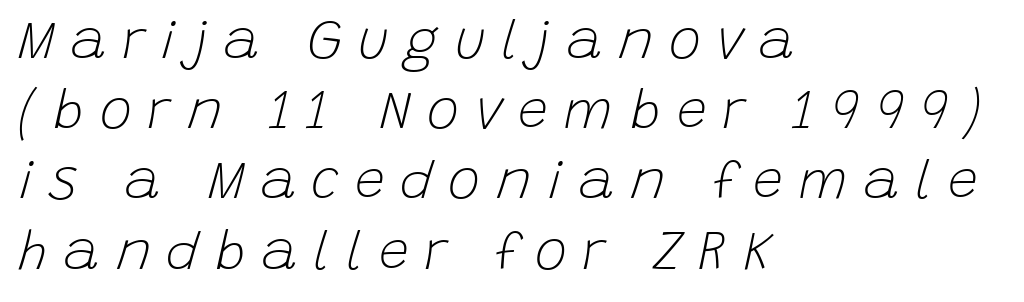
The image shows 54 px light type, italic (leaning right); set left-aligned, normal line spacing (1.3x), unusually wide letter spacing (+0.29 em), not underlined; low stroke contrast and a large x-height.
